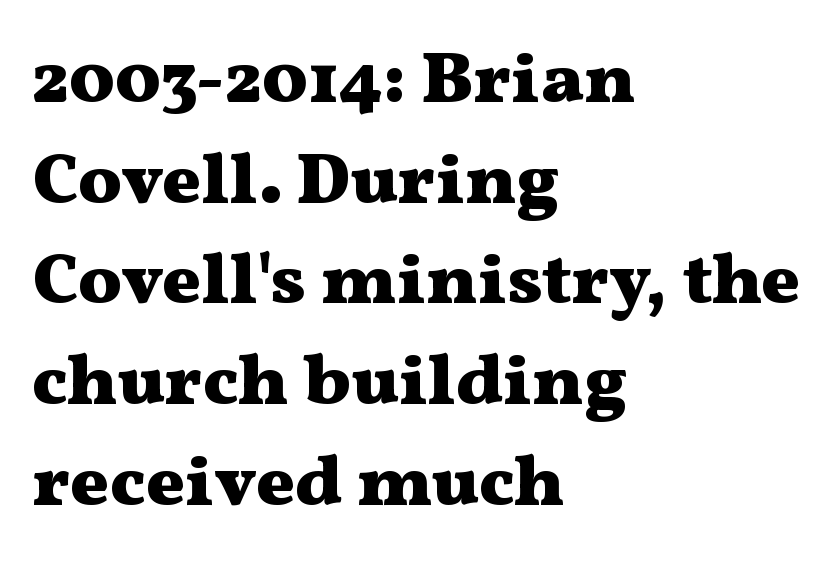
Are there feet on the stems? There are — it's a serif. Clear beneath every line of the passage. Layout note: lines flush left. Letter spacing: default. The rendering uses natural spacing where letterforms have individual widths. Students, observe: this is what conventionally led text looks like.
